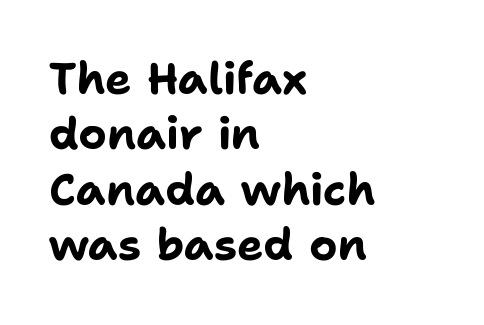
Rule under the text: the space is simply empty. Each glyph is drawn with heavy, bold strokes. Style check: upright. One-word summary of the alignment: left. The letters advance in unequal steps, a hallmark of proportional type.
